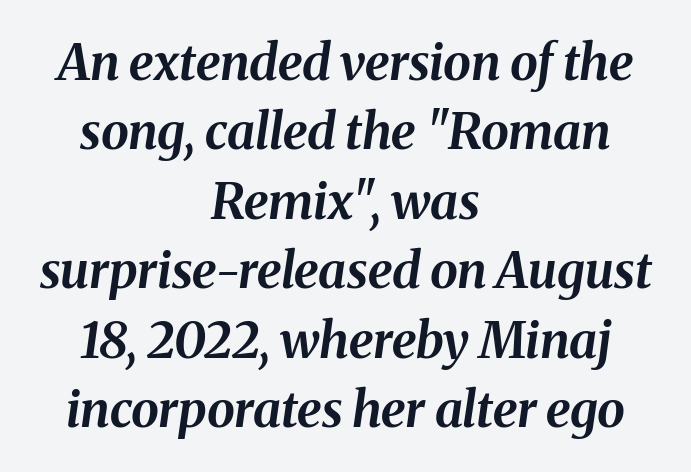
{"italic": "yes", "lean": "right", "slant_degrees": 8, "bold": "yes", "weight": "bold", "width": "normal", "stroke_contrast": "medium", "x_height": "medium", "monospaced": "no", "underline": "no", "align": "center", "line_spacing": "normal", "line_spacing_ratio": 1.39, "letter_spacing": "normal", "letter_spacing_em": 0.0, "glyph_px": 50}
